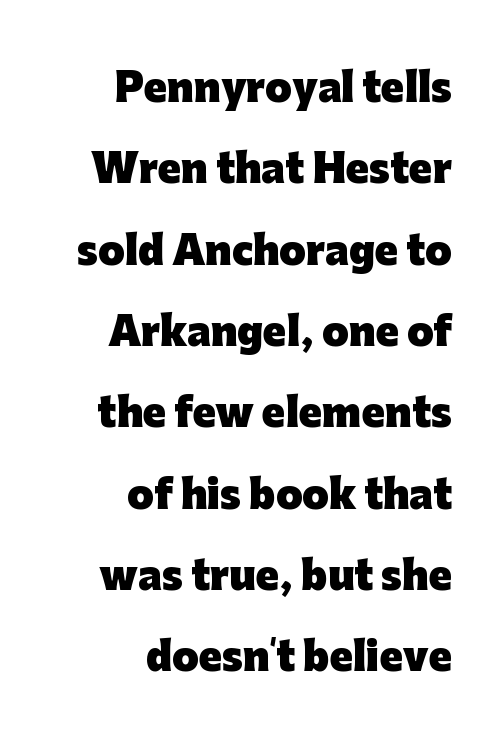
{"serif": "no", "italic": "no", "bold": "yes", "weight": "heavy", "width": "normal", "stroke_contrast": "low", "x_height": "medium", "monospaced": "no", "underline": "no", "align": "right", "line_spacing": "loose", "line_spacing_ratio": 2.14, "letter_spacing": "normal", "letter_spacing_em": 0.0, "glyph_px": 38}
